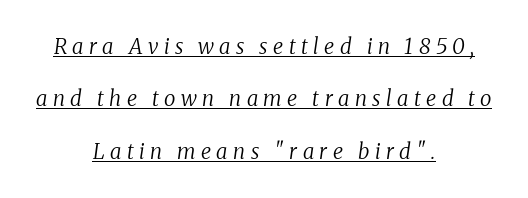
{"italic": "yes", "lean": "right", "slant_degrees": 8, "bold": "no", "underline": "yes", "align": "center", "line_spacing": "loose", "line_spacing_ratio": 2.5, "letter_spacing": "wide", "letter_spacing_em": 0.26, "glyph_px": 21}
